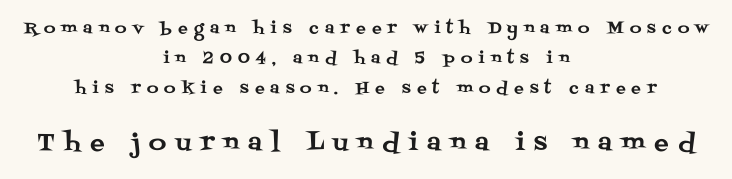
Lines of text with bare space underneath. The letters stand straight up with perfectly vertical stems. Reading down the block, each line starts at a different indent, mirrored at its end. Display-style spreading of the glyphs; the letterfit is very open.
